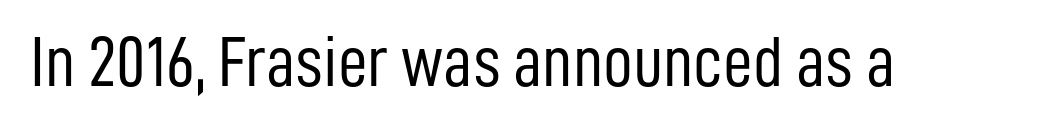
Compared with typical body copy, the letter spacing here is the same. The typography opts for an upright posture over an oblique one. Only glyphs here, with clear space below each row. The face used here is proportionally spaced, like ordinary book or web type. Weight: regular or lighter. Letterform terminals end flat and unadorned throughout the passage.
